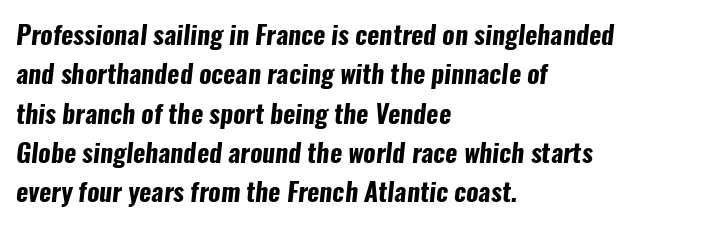
Is the type bold? Yes — the strokes are clearly thick and heavy. Line beginnings align vertically; line endings do not. The specimen omits any rule beneath the text block's lines. The horizontal fit of the characters is conventional and even. These lines sit exactly where default settings would place them.
